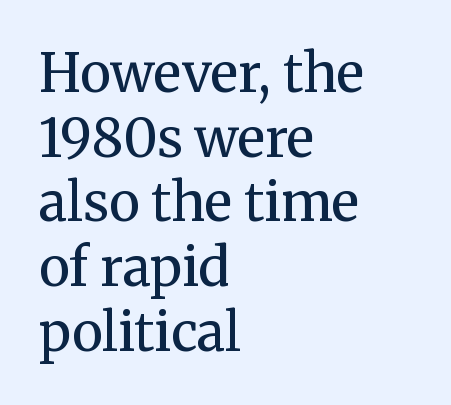
Q: Is the text bold? A: No.
Q: Is the text italic (slanted)? A: No, it is upright.
Q: Is the typeface a serif or a sans-serif typeface? A: Serif.
Q: Is the text underlined? A: No.
Q: How is the paragraph aligned? A: Left-aligned.
Q: Is the spacing between letters normal or unusually wide? A: Normal.
Q: Width (condensed, normal, or wide)? A: Normal.
Q: Stroke contrast? A: Medium.
Q: x-height? A: Medium.
Q: Monospaced? A: No.
